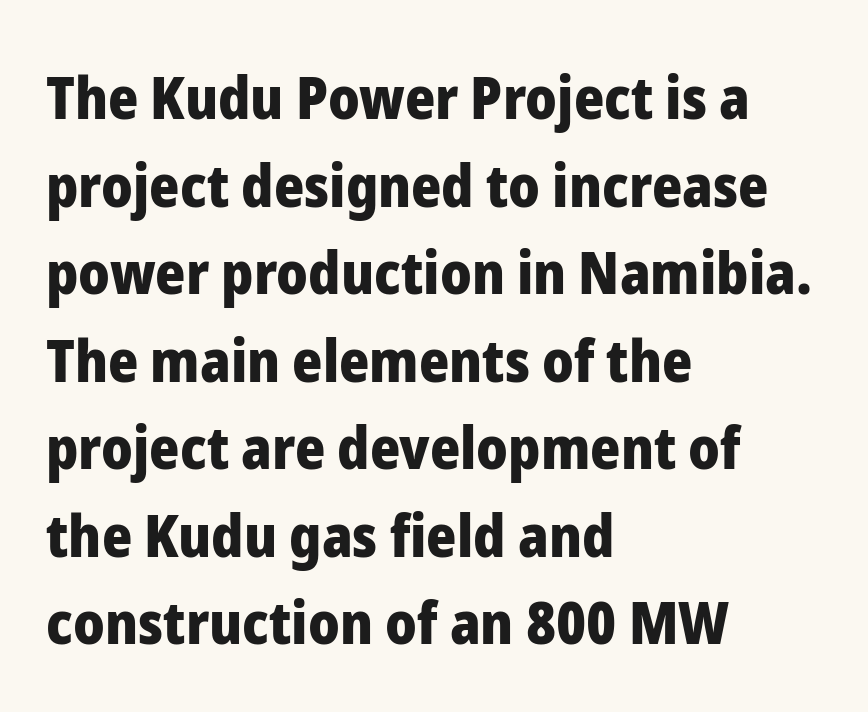
{"serif": "no", "italic": "no", "bold": "yes", "weight": "heavy", "width": "normal", "stroke_contrast": "low", "x_height": "medium", "monospaced": "no", "underline": "no", "align": "left", "line_spacing": "normal", "line_spacing_ratio": 1.51, "letter_spacing": "normal", "letter_spacing_em": 0.0, "glyph_px": 58}
